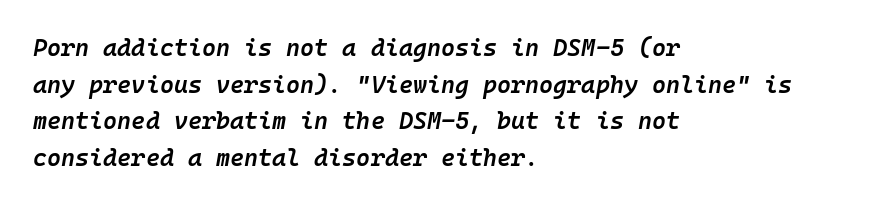
Q: Is the text bold? A: Semi-bold.
Q: Is the text italic (slanted)? A: Yes, it leans right by about 10 degrees.
Q: Is the text underlined? A: No.
Q: How is the paragraph aligned? A: Left-aligned.
Q: Is the spacing between letters normal or unusually wide? A: Normal.
Q: Is the spacing between lines tight, normal or loose? A: Normal.
